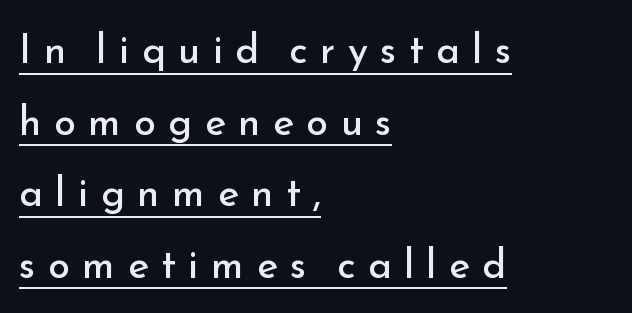
The image shows 40 px regular-weight sans-serif type, upright; set left-aligned, line spacing 1.79x, unusually wide letter spacing (+0.31 em), underlined; low stroke contrast and a small x-height.
